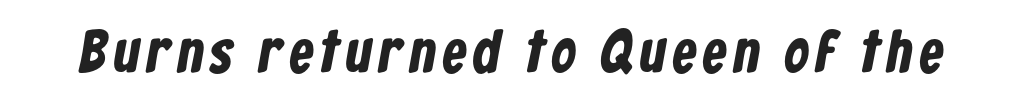
{"serif": "no", "bold": "yes", "weight": "bold", "width": "condensed", "stroke_contrast": "low", "x_height": "medium", "monospaced": "no", "underline": "no", "glyph_px": 60}
